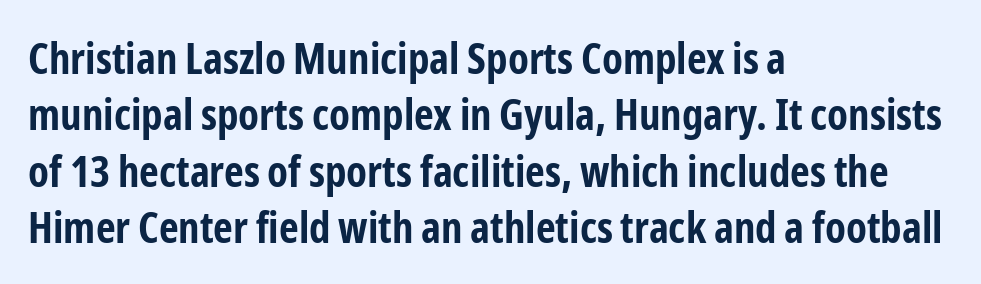
Q: Is the text bold? A: Yes.
Q: Is the text italic (slanted)? A: No, it is upright.
Q: Is the typeface a serif or a sans-serif typeface? A: Sans-serif.
Q: Is the text underlined? A: No.
Q: How is the paragraph aligned? A: Left-aligned.
Q: Is the spacing between letters normal or unusually wide? A: Normal.
Q: Is the spacing between lines tight, normal or loose? A: Normal.
Q: Width (condensed, normal, or wide)? A: Condensed.
Q: Stroke contrast? A: Low.
Q: x-height? A: Medium.
Q: Monospaced? A: No.
